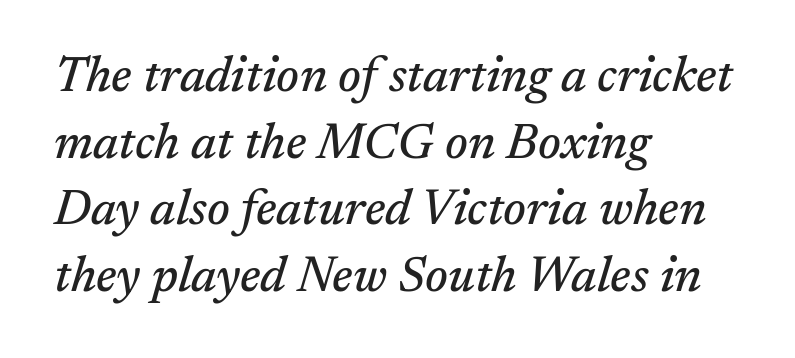
The image shows 49 px serif type, italic (leaning right); set left-aligned, normal line spacing (1.36x), normal letter spacing, not underlined; medium stroke contrast and a medium x-height.
